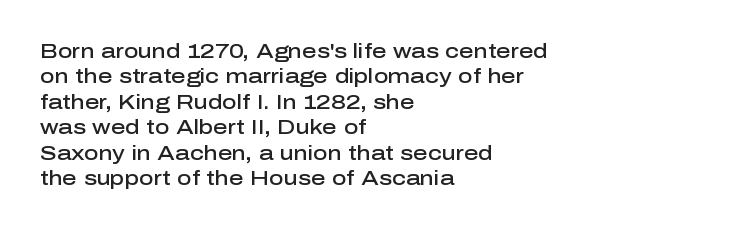
Do the letters lean? They stand straight. The string is rendered with underlining switched off. Look at the tracking — it's just the regular setting, nothing added. The passage shown is semibold, sitting just below true bold.
